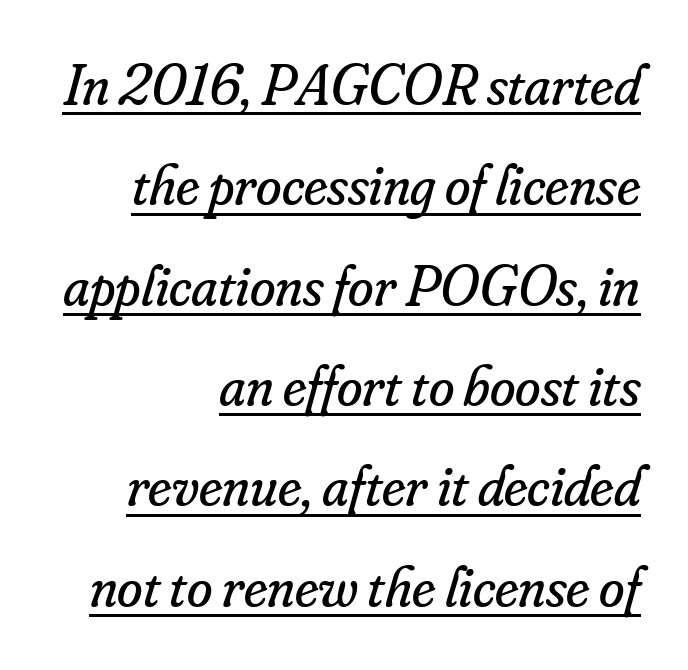
Q: Is the text bold? A: No.
Q: Is the text italic (slanted)? A: Yes, it leans right by about 16 degrees.
Q: Is the typeface a serif or a sans-serif typeface? A: Serif.
Q: Is the text underlined? A: Yes.
Q: How is the paragraph aligned? A: Right-aligned.
Q: Is the spacing between letters normal or unusually wide? A: Normal.
Q: Width (condensed, normal, or wide)? A: Normal.
Q: Stroke contrast? A: Low.
Q: x-height? A: Small.
Q: Monospaced? A: No.
